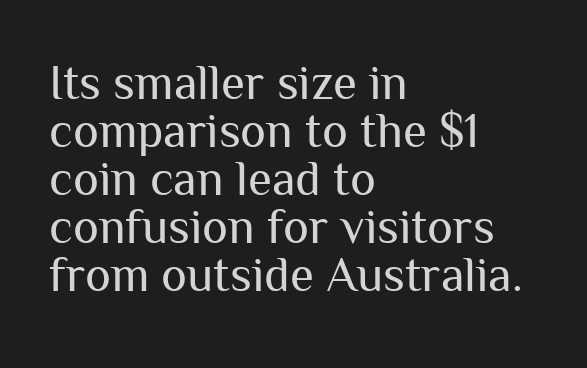
The rendering uses natural spacing where letterforms have individual widths. Clear beneath every line of the passage. The letters carry no serifs — their stems end cleanly without finishing strokes. Line starts are locked; line ends wander.
